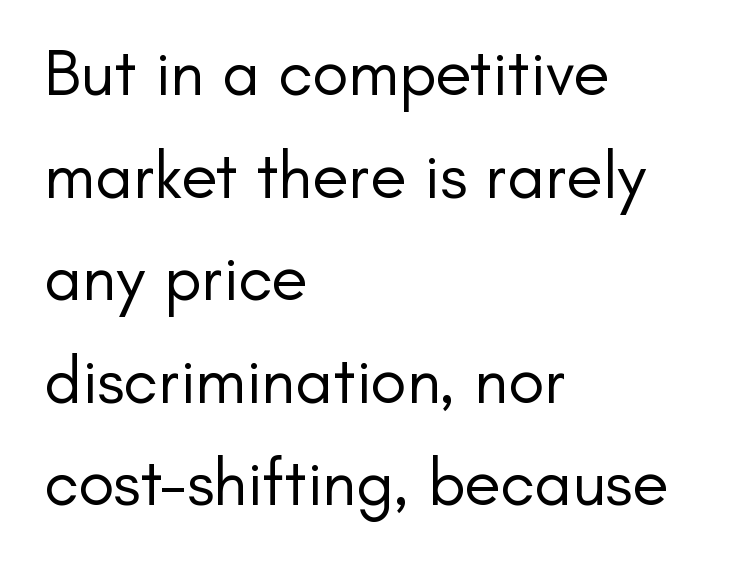
The image shows 67 px regular-weight sans-serif type, upright; set left-aligned, normal line spacing (1.53x), normal letter spacing, not underlined; low stroke contrast and a small x-height.
